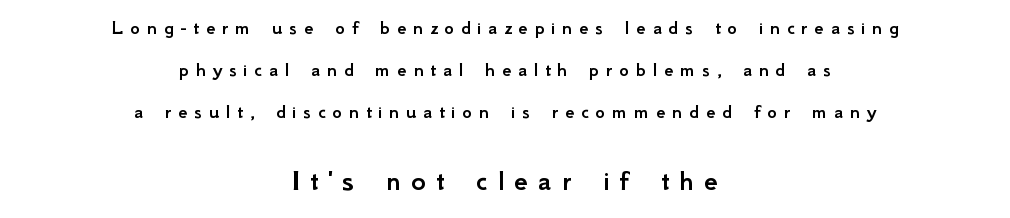
{"serif": "no", "italic": "no", "width": "normal", "stroke_contrast": "low", "x_height": "small", "monospaced": "no", "underline": "no", "align": "center", "line_spacing": "loose", "line_spacing_ratio": 1.99, "letter_spacing": "wide", "letter_spacing_em": 0.32, "larger_block": "second", "size_ratio": 1.48, "glyph_px": 31}
